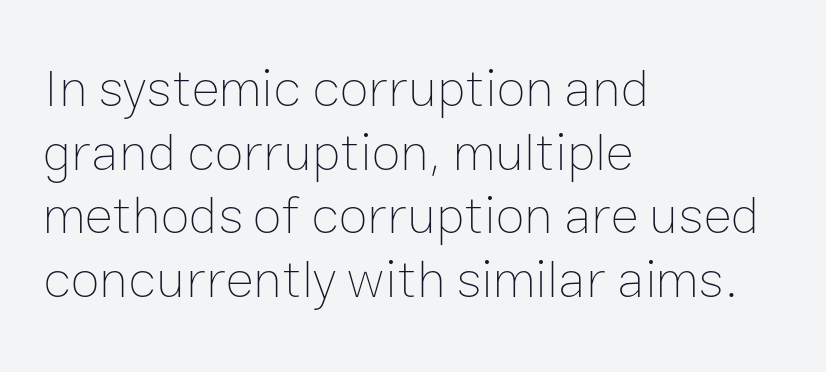
{"italic": "no", "bold": "no", "weight": "thin", "width": "normal", "stroke_contrast": "low", "x_height": "medium", "monospaced": "no", "underline": "no", "align": "left", "line_spacing_ratio": 1.2, "letter_spacing": "normal", "letter_spacing_em": 0.0, "glyph_px": 53}
